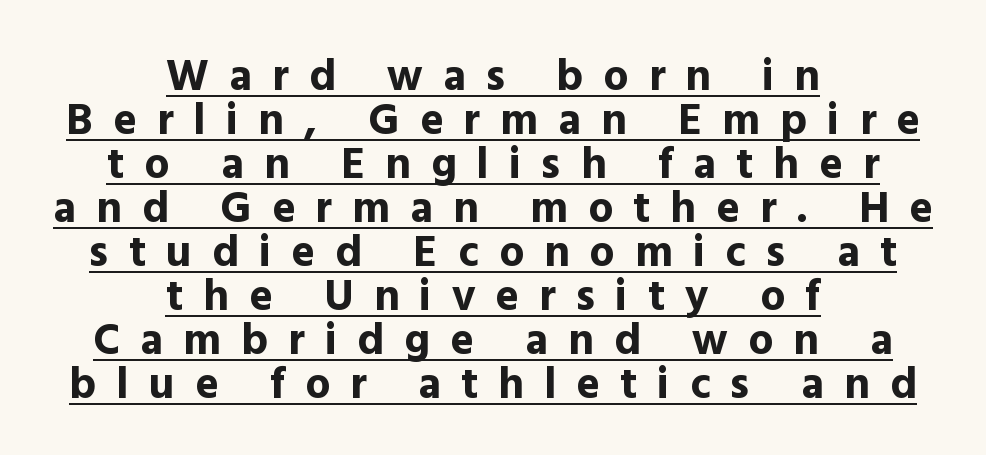
{"serif": "no", "italic": "no", "bold": "yes", "weight": "bold", "width": "normal", "x_height": "medium", "monospaced": "no", "underline": "yes", "align": "center", "line_spacing": "tight", "line_spacing_ratio": 1.0, "letter_spacing": "wide", "letter_spacing_em": 0.46, "glyph_px": 44}
